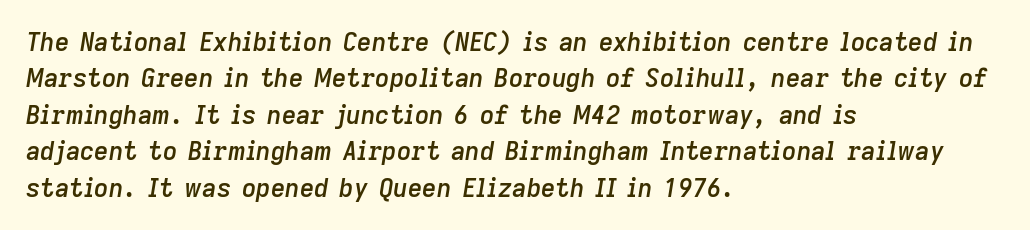
Q: Is the text bold? A: Semi-bold.
Q: Is the text italic (slanted)? A: Yes, it leans right by about 9 degrees.
Q: Is the text underlined? A: No.
Q: How is the paragraph aligned? A: Left-aligned.
Q: Is the spacing between letters normal or unusually wide? A: Normal.
Q: Is the spacing between lines tight, normal or loose? A: Normal.
